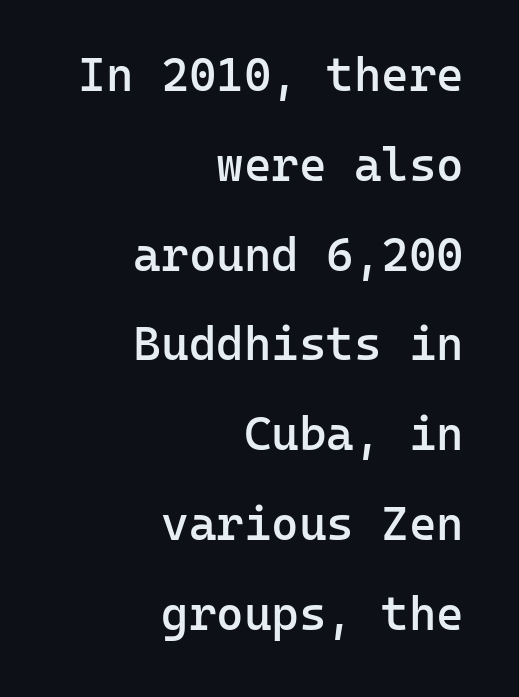
The image shows 47 px semibold sans-serif type, upright, monospaced; set right-aligned, loose line spacing (1.91x), normal letter spacing, not underlined; low stroke contrast and a medium x-height.
